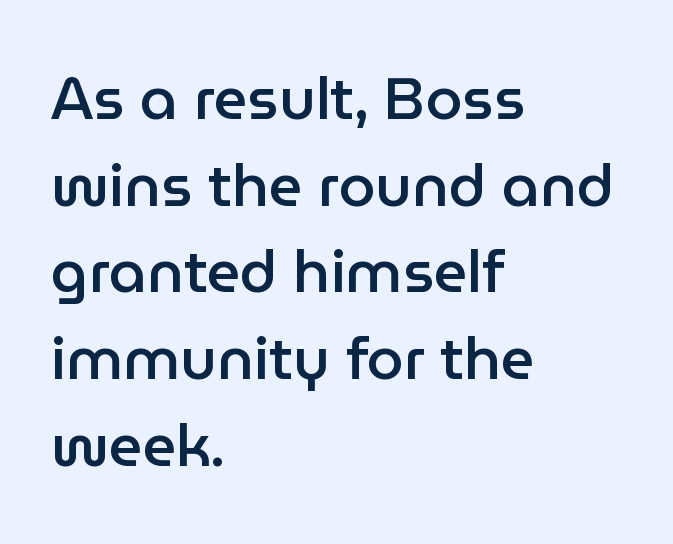
Descenders are the only things crossing below the line. Spacing verdict: proportional, widths tailored to each character. Here the glyphs are tracked normally, forming tight word shapes. Observe the absence of serifs on each vertical stroke in this sample.
